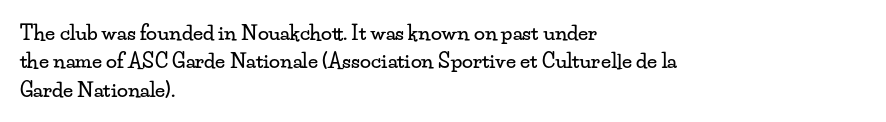
The image shows 20 px text type, upright; set left-aligned, normal line spacing (1.42x), normal letter spacing, not underlined.
